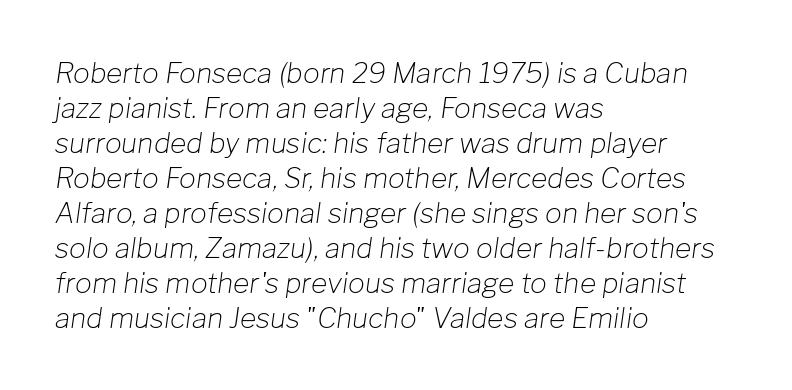
Every row of glyphs begins at an identical x-position on the left. In terms of posture, this sample is oblique. Leading matches the norm, producing a regular column. The face used here is proportionally spaced, like ordinary book or web type. These glyphs show unthickened strokes, regular width or finer. Descenders hang freely into open space.
